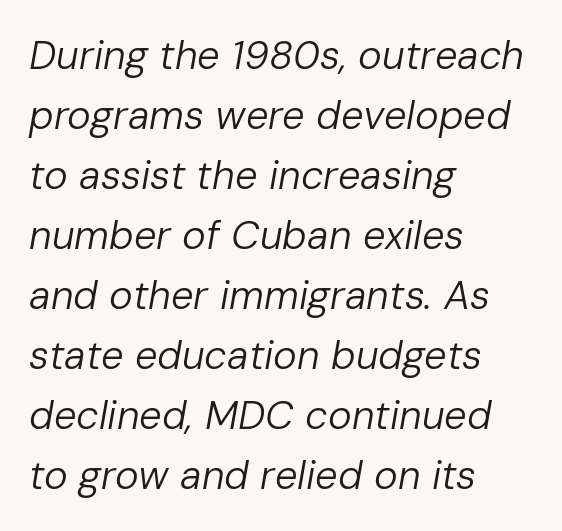
The image shows 40 px regular-weight type, italic (leaning right); set left-aligned, normal line spacing (1.5x), normal letter spacing, not underlined; low stroke contrast and a medium x-height.
